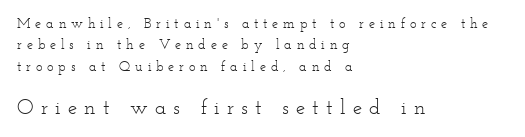
The image shows 21 px text type, upright; set left-aligned, normal line spacing (1.52x), unusually wide letter spacing (+0.34 em), not underlined; the second (bottom) block is 1.5x larger.
